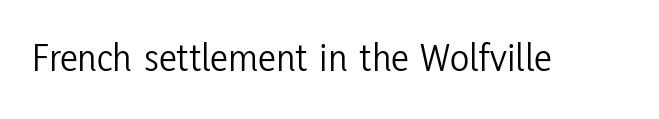
The letters stand straight up with perfectly vertical stems. The text was rendered using a sans face with plain stroke endings. Glance below the letters and you will spot only blank space. A light-to-regular cut is what we see here.
